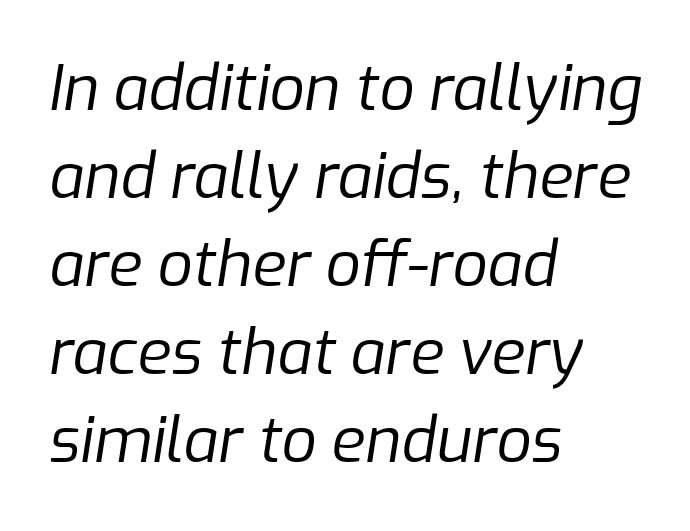
Vertical stems look standard width or narrower in stroke. You could not count columns in this text — the font is proportionally spaced. Left-aligned paragraph, ragged on the right. Tracking value appears to be zero — textbook default spacing. Each row of text sits above clean, open space. Regarding leading, the lines here are spaced in the standard way.
